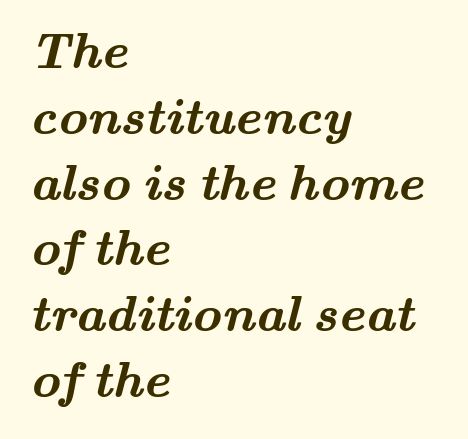
Q: Is the text bold? A: Yes.
Q: Is the typeface a serif or a sans-serif typeface? A: Serif.
Q: Is the text underlined? A: No.
Q: How is the paragraph aligned? A: Left-aligned.
Q: Is the spacing between letters normal or unusually wide? A: Normal.
Q: Is the spacing between lines tight, normal or loose? A: Normal.
Q: Width (condensed, normal, or wide)? A: Wide.
Q: Stroke contrast? A: Medium.
Q: x-height? A: Small.
Q: Monospaced? A: No.
